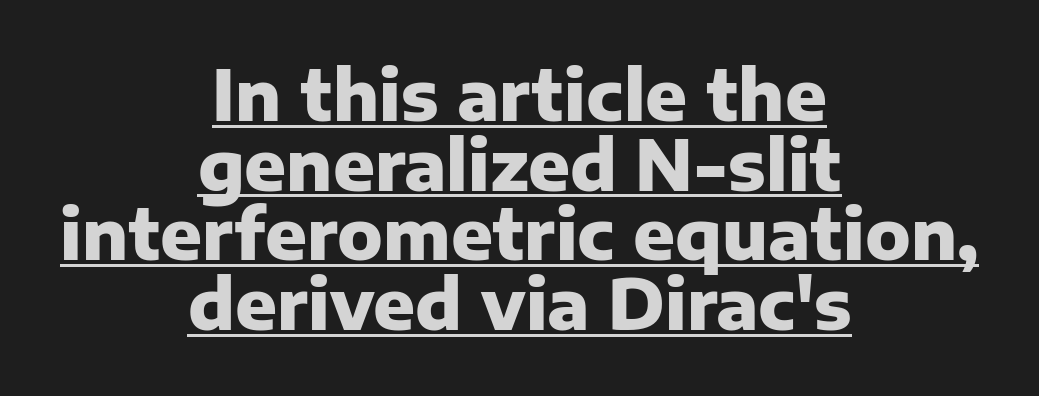
Underlining? Definitely there. Plenty of ink on the page — the face is bold. Nothing unusual about the tracking: characters are spaced as the font intends. The font family rendered here belongs to the sans-serif group. What's the leading like? Squeezed, with rows nearly overlapping. Here the designer chose a conventional face with non-uniform glyph widths.
